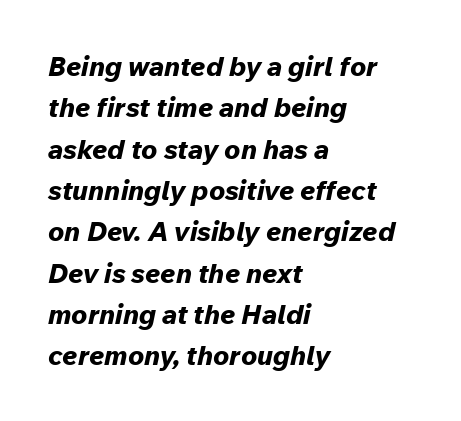
{"italic": "yes", "lean": "right", "slant_degrees": 12, "bold": "yes", "underline": "no", "align": "left", "line_spacing": "normal", "line_spacing_ratio": 1.53, "letter_spacing": "normal", "letter_spacing_em": 0.0, "glyph_px": 27}
